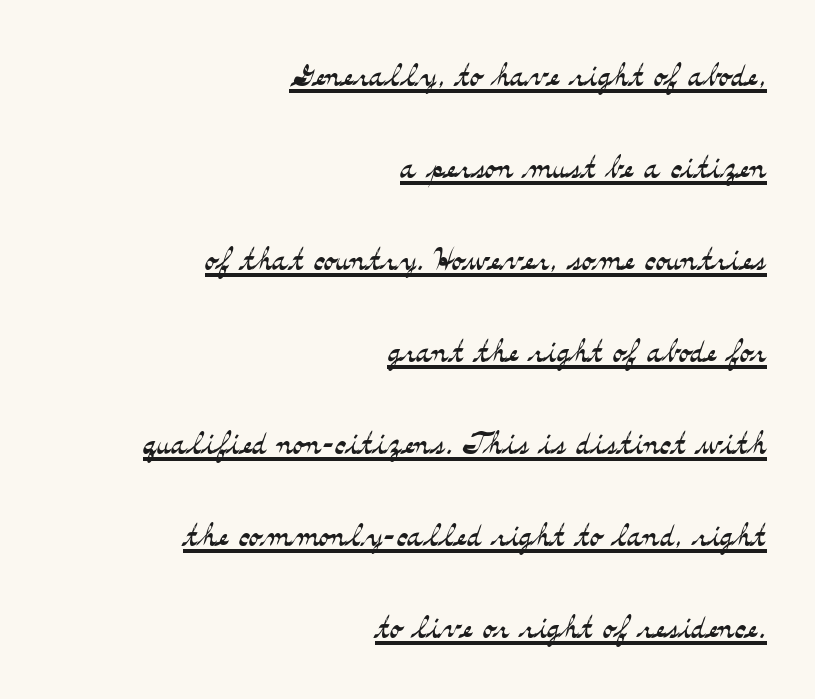
The image shows 42 px light, wide serif type; set right-aligned, loose line spacing (2.19x), normal letter spacing, underlined; medium stroke contrast and a small x-height.
